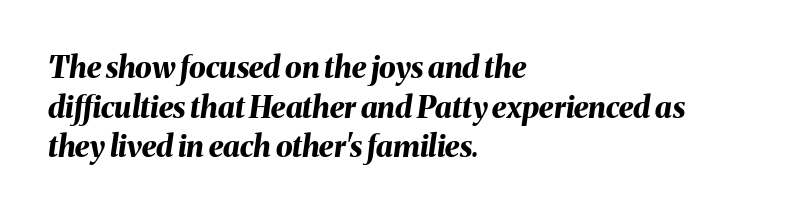
The image shows 30 px bold type, italic (leaning right); set left-aligned, normal line spacing (1.32x), normal letter spacing, not underlined; medium stroke contrast and a medium x-height.
